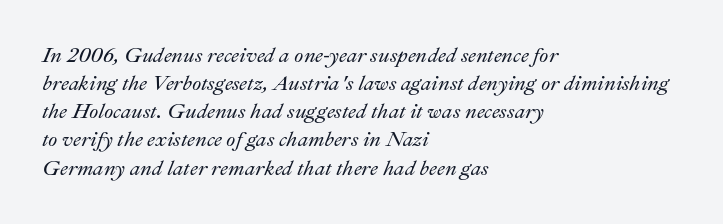
Q: Is the text italic (slanted)? A: Yes, it leans right by about 22 degrees.
Q: Is the text underlined? A: No.
Q: How is the paragraph aligned? A: Left-aligned.
Q: Is the spacing between letters normal or unusually wide? A: Normal.
Q: Is the spacing between lines tight, normal or loose? A: Normal.
